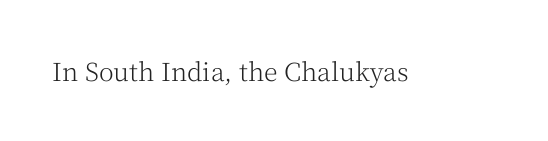
The rendering keeps characters at their native spacing. The font sits on the lighter half of the weight spectrum, regular included. Quick note: underline off. Is there any slant? The stems are plumb.
